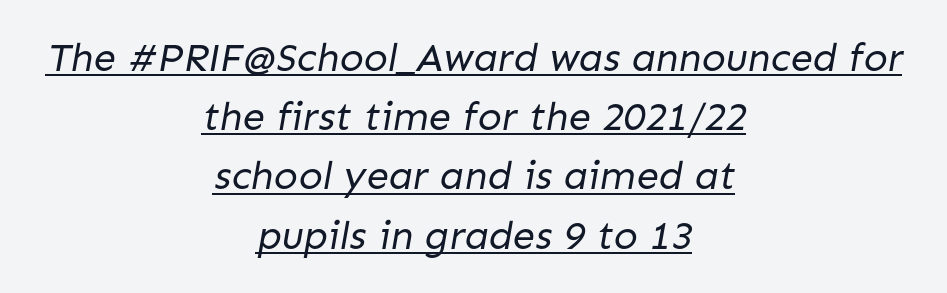
{"serif": "no", "bold": "no", "weight": "regular", "width": "normal", "stroke_contrast": "low", "x_height": "medium", "monospaced": "no", "underline": "yes", "align": "center", "line_spacing": "normal", "line_spacing_ratio": 1.48, "letter_spacing": "normal", "letter_spacing_em": 0.0, "glyph_px": 40}
